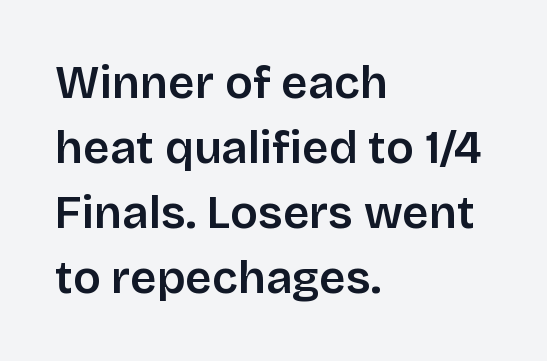
The image shows 46 px sans-serif type, upright; set left-aligned, normal line spacing (1.41x), normal letter spacing, not underlined; low stroke contrast and a large x-height.
